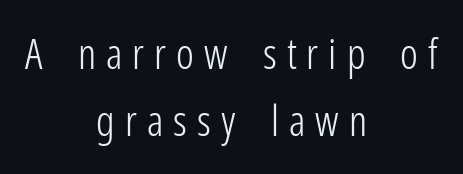
Q: Is the text bold? A: No.
Q: Is the text italic (slanted)? A: No, it is upright.
Q: Is the typeface a serif or a sans-serif typeface? A: Sans-serif.
Q: Is the text underlined? A: No.
Q: How is the paragraph aligned? A: Centered.
Q: Is the spacing between letters normal or unusually wide? A: Unusually wide.
Q: Is the spacing between lines tight, normal or loose? A: Normal.
Q: Width (condensed, normal, or wide)? A: Condensed.
Q: Stroke contrast? A: Low.
Q: x-height? A: Medium.
Q: Monospaced? A: No.
